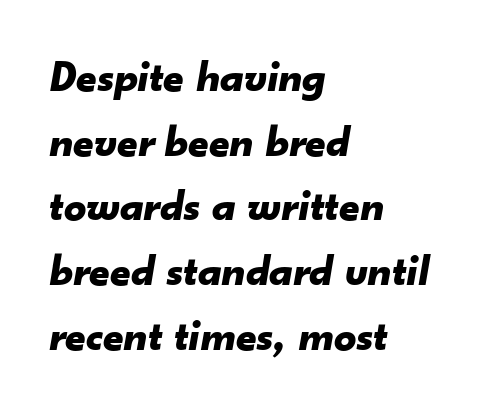
Q: Is the text bold? A: Yes.
Q: Is the text italic (slanted)? A: Yes, it leans right by about 10 degrees.
Q: Is the text underlined? A: No.
Q: How is the paragraph aligned? A: Left-aligned.
Q: Is the spacing between letters normal or unusually wide? A: Normal.
Q: Is the spacing between lines tight, normal or loose? A: Normal.
Q: Width (condensed, normal, or wide)? A: Normal.
Q: Stroke contrast? A: Low.
Q: x-height? A: Small.
Q: Monospaced? A: No.
